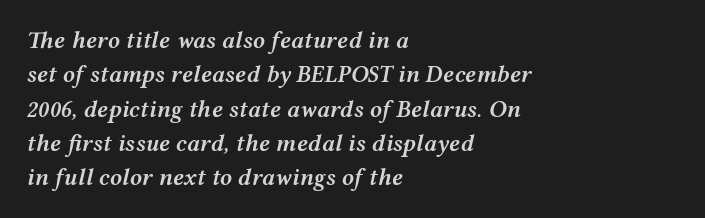
The image shows 24 px text type, italic (leaning right); set left-aligned, normal line spacing (1.43x), normal letter spacing, not underlined.
